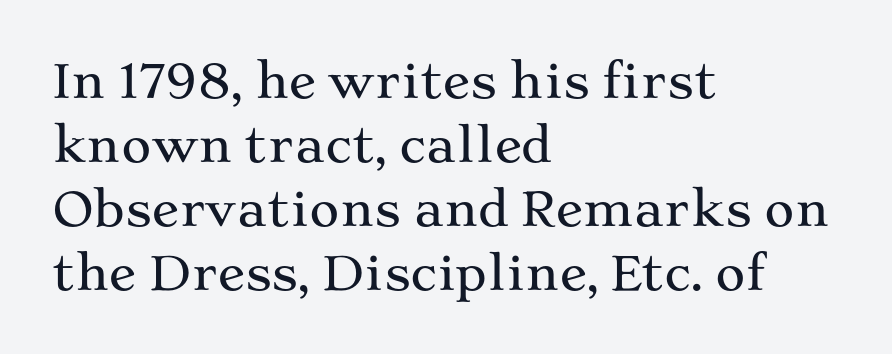
{"serif": "yes", "italic": "no", "width": "wide", "stroke_contrast": "medium", "x_height": "medium", "monospaced": "no", "underline": "no", "align": "left", "line_spacing": "normal", "line_spacing_ratio": 1.39, "letter_spacing": "normal", "letter_spacing_em": 0.0, "glyph_px": 46}
